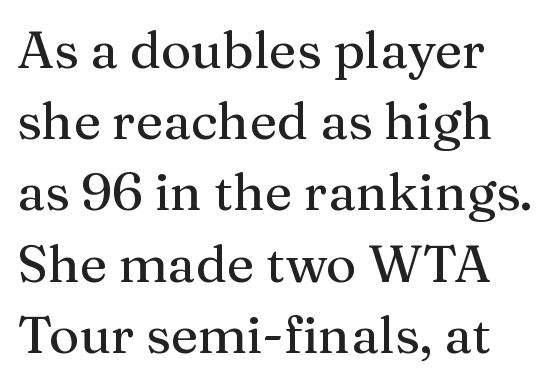
{"serif": "yes", "italic": "no", "width": "normal", "stroke_contrast": "medium", "x_height": "medium", "monospaced": "no", "underline": "no", "line_spacing": "normal", "line_spacing_ratio": 1.37, "letter_spacing": "normal", "letter_spacing_em": 0.0, "glyph_px": 52}
